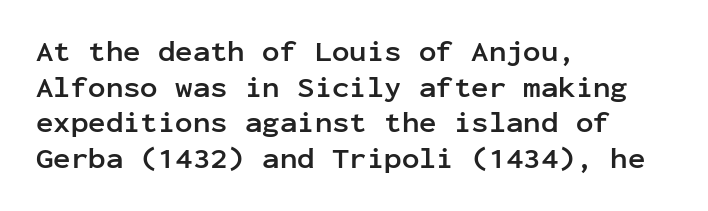
Here the glyphs are tracked normally, forming tight word shapes. Beneath every word, the page is bare. Do the characters align in a grid? Yes, the font is monospaced. I'd call this a sans setting — the letters go barefoot. I'd describe the lettering as bold — thick and assertive. Posture: vertical.
